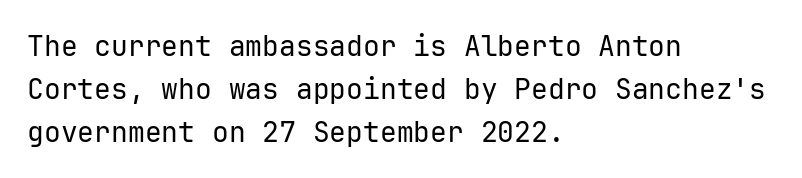
Glyph-to-glyph distance matches everyday printed text. Honestly, there is no underline to notice here at all. The setting favours the left margin, as ordinary paragraphs usually do. The text was rendered using a sans face with plain stroke endings. The font is comparable to plain body text, perhaps lighter. This sample has the even, mechanical cadence of fixed-width lettering.
